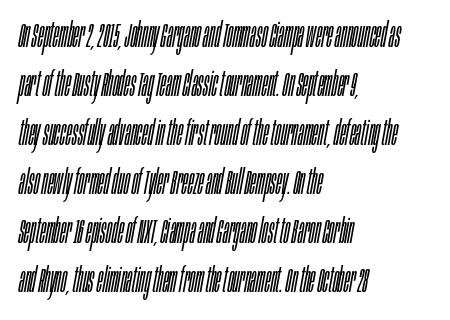
Just letters on the line, the space beneath them empty. The font sits on the lighter half of the weight spectrum, regular included. These lines keep a tight, regular rhythm from letter to letter. A normal amount of white space separates one row of letters from the next. Slant detected: the letters are inclined.
